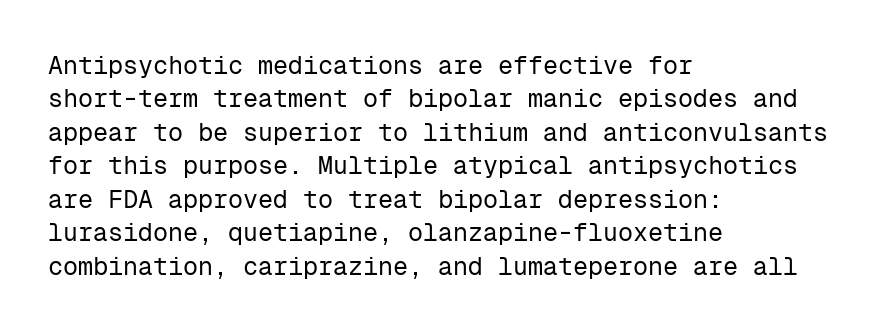
Q: Is the text bold? A: No.
Q: Is the text italic (slanted)? A: No, it is upright.
Q: Is the text underlined? A: No.
Q: How is the paragraph aligned? A: Left-aligned.
Q: Is the spacing between letters normal or unusually wide? A: Normal.
Q: Is the spacing between lines tight, normal or loose? A: Normal.
